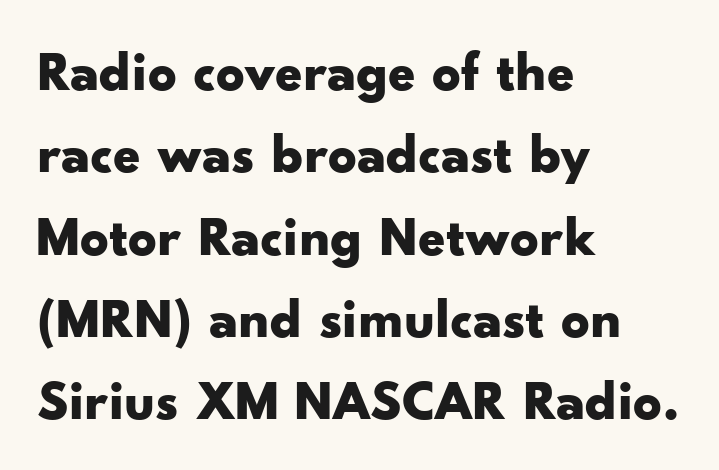
The image shows 56 px bold, wide sans-serif type, upright; set left-aligned, normal line spacing (1.47x), normal letter spacing, not underlined; low stroke contrast and a small x-height.
